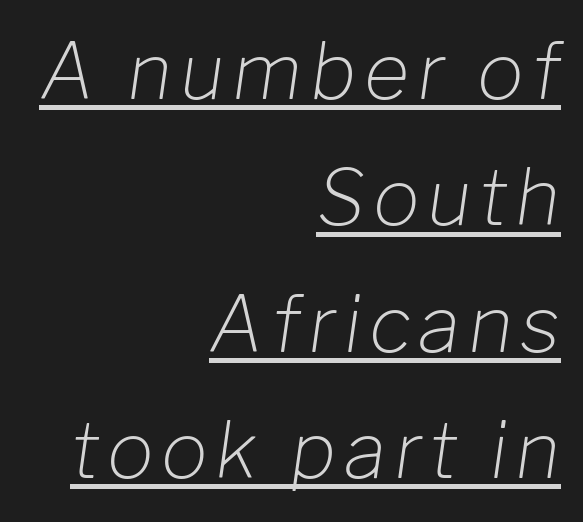
Q: Is the text bold? A: No.
Q: Is the text italic (slanted)? A: Yes, it leans right by about 8 degrees.
Q: Is the text underlined? A: Yes.
Q: How is the paragraph aligned? A: Right-aligned.
Q: Is the spacing between lines tight, normal or loose? A: Normal.
Q: Width (condensed, normal, or wide)? A: Normal.
Q: Stroke contrast? A: Low.
Q: x-height? A: Medium.
Q: Monospaced? A: No.
